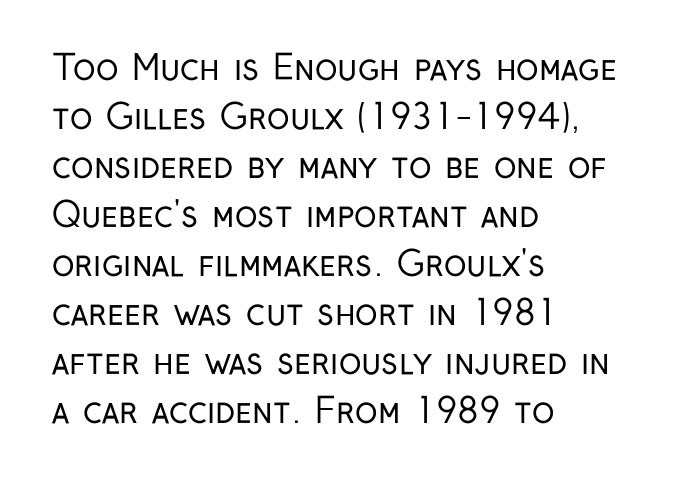
Q: Is the text bold? A: No.
Q: Is the text italic (slanted)? A: No, it is upright.
Q: Is the typeface a serif or a sans-serif typeface? A: Sans-serif.
Q: Is the text underlined? A: No.
Q: How is the paragraph aligned? A: Left-aligned.
Q: Is the spacing between letters normal or unusually wide? A: Normal.
Q: Is the spacing between lines tight, normal or loose? A: Normal.
Q: Width (condensed, normal, or wide)? A: Condensed.
Q: Stroke contrast? A: Low.
Q: x-height? A: Medium.
Q: Monospaced? A: No.
